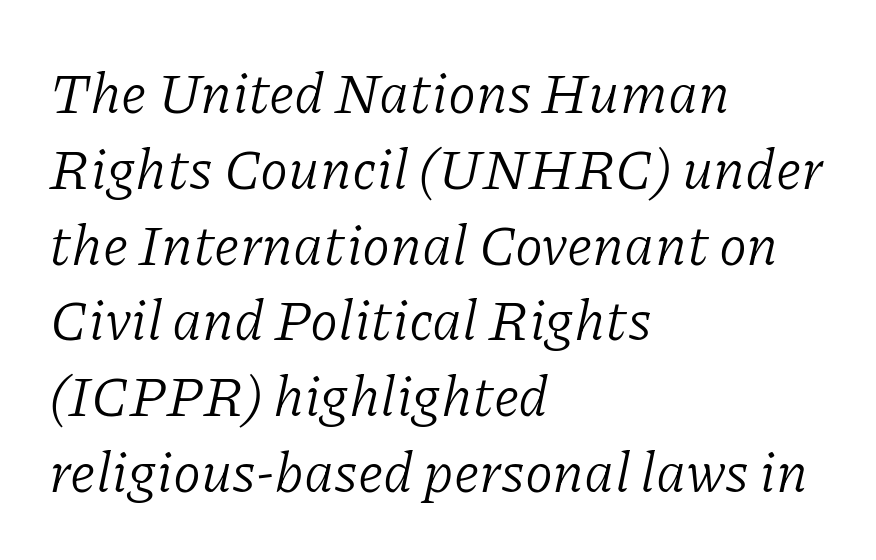
Q: Is the text bold? A: No.
Q: Is the text italic (slanted)? A: Yes, it leans right by about 11 degrees.
Q: Is the typeface a serif or a sans-serif typeface? A: Serif.
Q: Is the text underlined? A: No.
Q: How is the paragraph aligned? A: Left-aligned.
Q: Is the spacing between letters normal or unusually wide? A: Normal.
Q: Is the spacing between lines tight, normal or loose? A: Normal.
Q: Width (condensed, normal, or wide)? A: Normal.
Q: Stroke contrast? A: Low.
Q: x-height? A: Medium.
Q: Monospaced? A: No.
